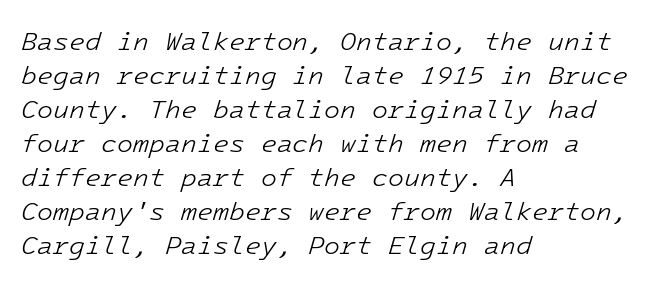
Leading: standard. Clear beneath every line of the passage. Glyph-to-glyph distance matches everyday printed text. This sample uses an oblique cut, with every glyph tilted off the vertical.
